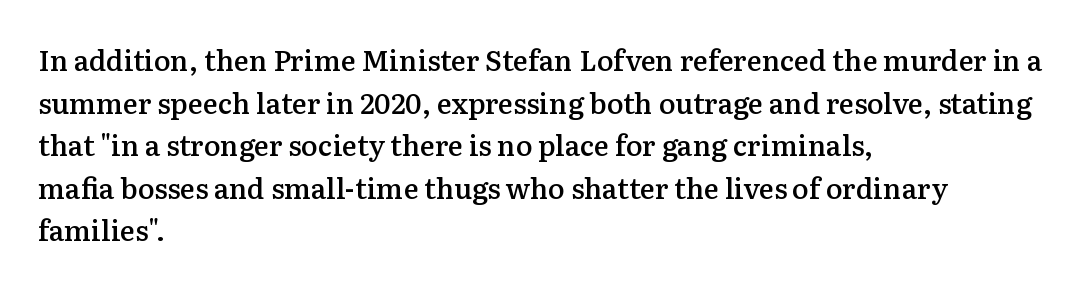
{"serif": "yes", "italic": "no", "bold": "semi", "weight": "semibold", "width": "normal", "stroke_contrast": "medium", "x_height": "medium", "monospaced": "no", "underline": "no", "align": "left", "line_spacing": "normal", "line_spacing_ratio": 1.52, "letter_spacing": "normal", "letter_spacing_em": 0.0, "glyph_px": 28}
